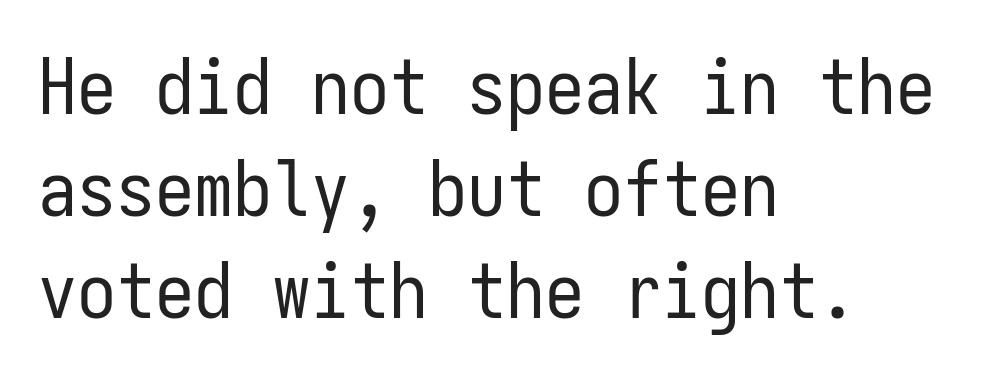
{"serif": "no", "italic": "no", "bold": "no", "weight": "regular", "width": "condensed", "stroke_contrast": "low", "x_height": "medium", "monospaced": "yes", "underline": "no", "align": "left", "line_spacing": "normal", "line_spacing_ratio": 1.31, "letter_spacing": "normal", "letter_spacing_em": 0.0, "glyph_px": 78}
